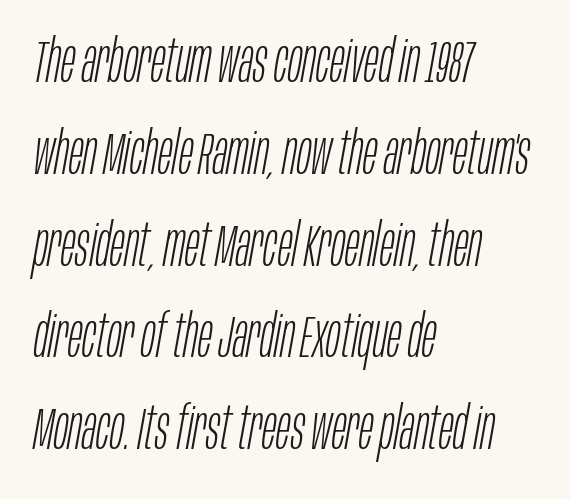
{"italic": "yes", "lean": "right", "slant_degrees": 10, "bold": "no", "weight": "light", "width": "condensed", "stroke_contrast": "low", "x_height": "large", "monospaced": "no", "underline": "no", "align": "left", "line_spacing": "normal", "line_spacing_ratio": 1.53, "letter_spacing": "normal", "letter_spacing_em": 0.0, "glyph_px": 60}
